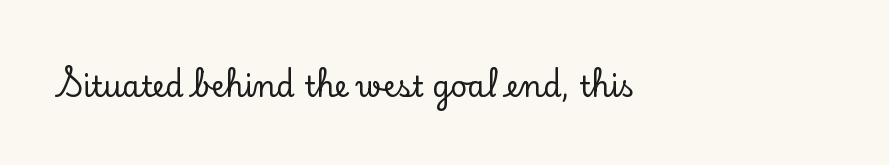
You could not count columns in this text — the font is proportionally spaced. A typesetter would label this face a serif. The specimen omits any rule beneath the text block's lines. In terms of posture, this sample is upright. A classic flush-left, rag-right setting is used for this passage. Short note: letters normally spaced.
